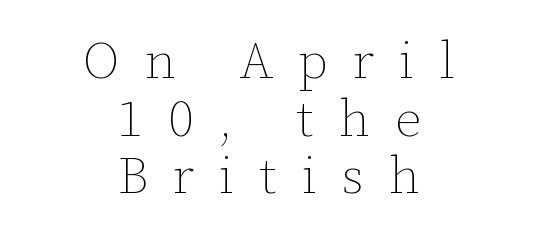
{"italic": "no", "bold": "no", "weight": "thin", "width": "normal", "stroke_contrast": "low", "x_height": "medium", "monospaced": "no", "underline": "no", "align": "center", "line_spacing": "tight", "line_spacing_ratio": 1.11, "letter_spacing": "wide", "letter_spacing_em": 0.48, "glyph_px": 52}
